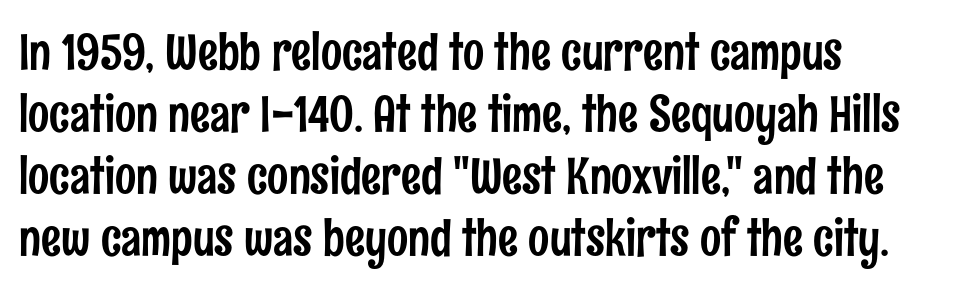
Q: Is the text italic (slanted)? A: No, it is upright.
Q: Is the typeface a serif or a sans-serif typeface? A: Sans-serif.
Q: Is the text underlined? A: No.
Q: How is the paragraph aligned? A: Left-aligned.
Q: Is the spacing between letters normal or unusually wide? A: Normal.
Q: Width (condensed, normal, or wide)? A: Condensed.
Q: Stroke contrast? A: Low.
Q: x-height? A: Medium.
Q: Monospaced? A: No.
